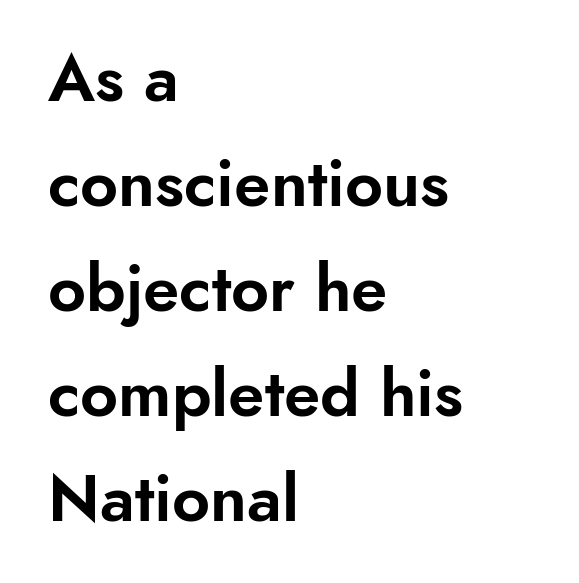
{"serif": "no", "italic": "no", "width": "normal", "stroke_contrast": "low", "x_height": "small", "monospaced": "no", "underline": "no", "align": "left", "line_spacing": "normal", "line_spacing_ratio": 1.59, "letter_spacing": "normal", "letter_spacing_em": 0.0, "glyph_px": 66}
